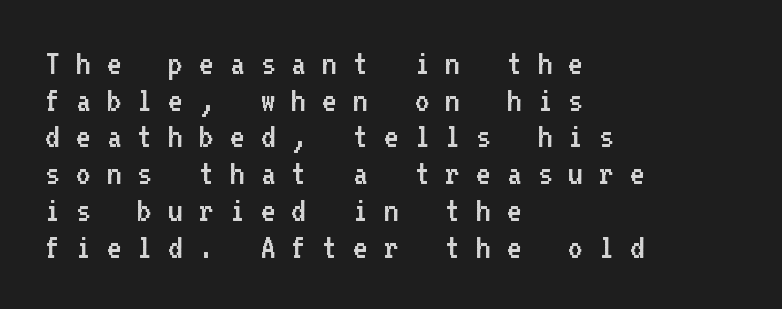
Does the copy run flush right? No — it runs flush left. Nothing heavy about these letters — not bold at all. The space between consecutive lines is stingy. Designer's note — italics off, roman on.
